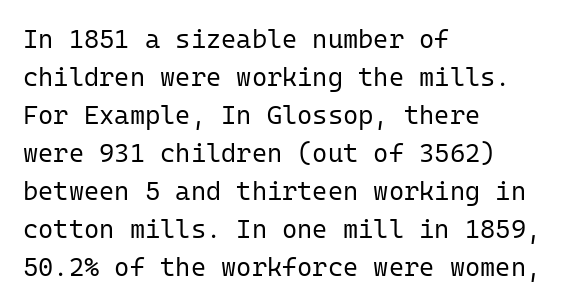
{"italic": "no", "bold": "no", "underline": "no", "align": "left", "line_spacing": "normal", "line_spacing_ratio": 1.46, "letter_spacing": "normal", "letter_spacing_em": 0.0, "glyph_px": 26}
